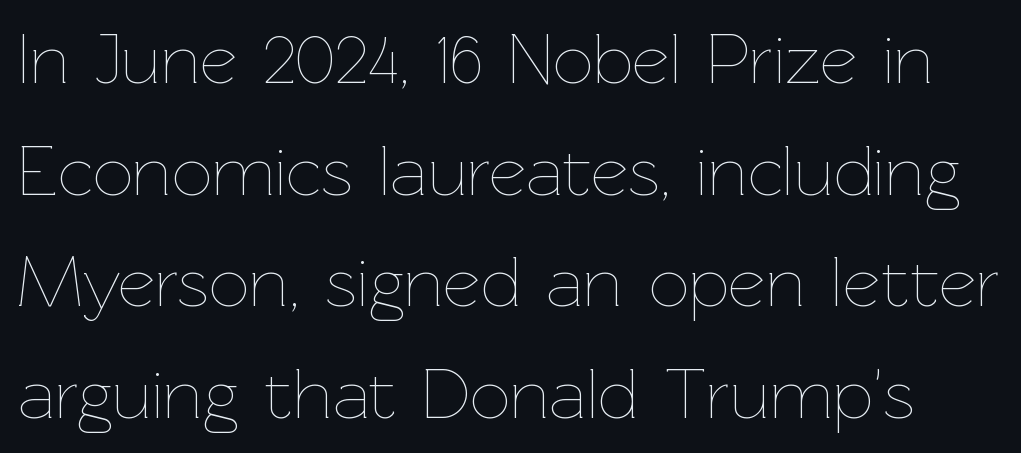
Q: Is the text bold? A: No.
Q: Is the text italic (slanted)? A: No, it is upright.
Q: Is the text underlined? A: No.
Q: Is the spacing between letters normal or unusually wide? A: Normal.
Q: Is the spacing between lines tight, normal or loose? A: Normal.
Q: Width (condensed, normal, or wide)? A: Normal.
Q: Stroke contrast? A: Low.
Q: x-height? A: Medium.
Q: Monospaced? A: No.
